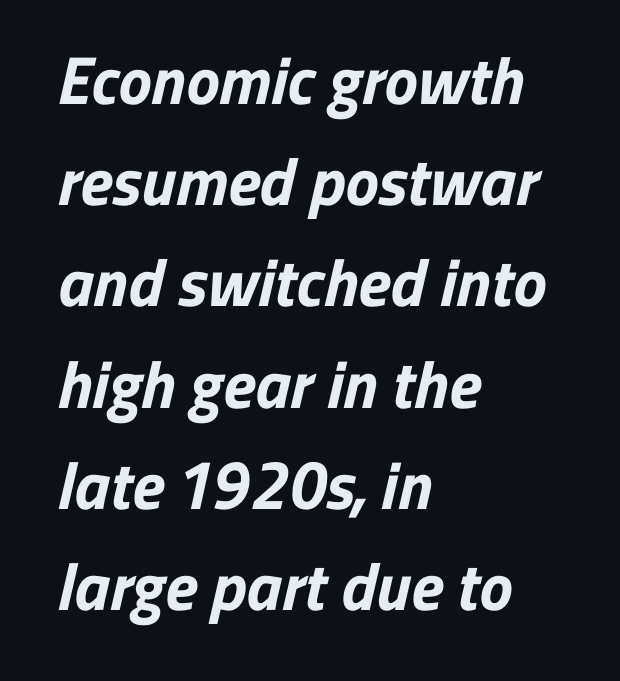
{"serif": "no", "bold": "yes", "weight": "bold", "width": "normal", "stroke_contrast": "low", "x_height": "medium", "monospaced": "no", "underline": "no", "align": "left", "line_spacing": "normal", "line_spacing_ratio": 1.51, "letter_spacing": "normal", "letter_spacing_em": 0.0, "glyph_px": 67}
